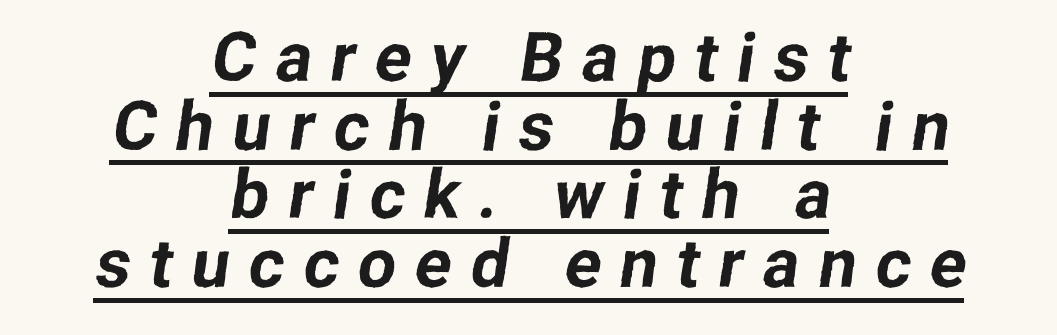
The face used here is a sans, in the tradition of grotesques and geometrics. Which margin do the lines hug? Neither — every line sits in the middle. The rendered words wear a rule along their underside. The horizontal fit of the characters is loose and conspicuously gappy.
